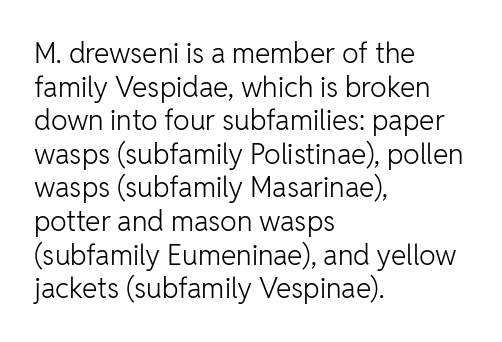
{"serif": "no", "italic": "no", "bold": "no", "weight": "light", "width": "normal", "stroke_contrast": "low", "x_height": "medium", "monospaced": "no", "underline": "no", "align": "left", "line_spacing_ratio": 1.2, "letter_spacing": "normal", "letter_spacing_em": 0.0, "glyph_px": 28}
